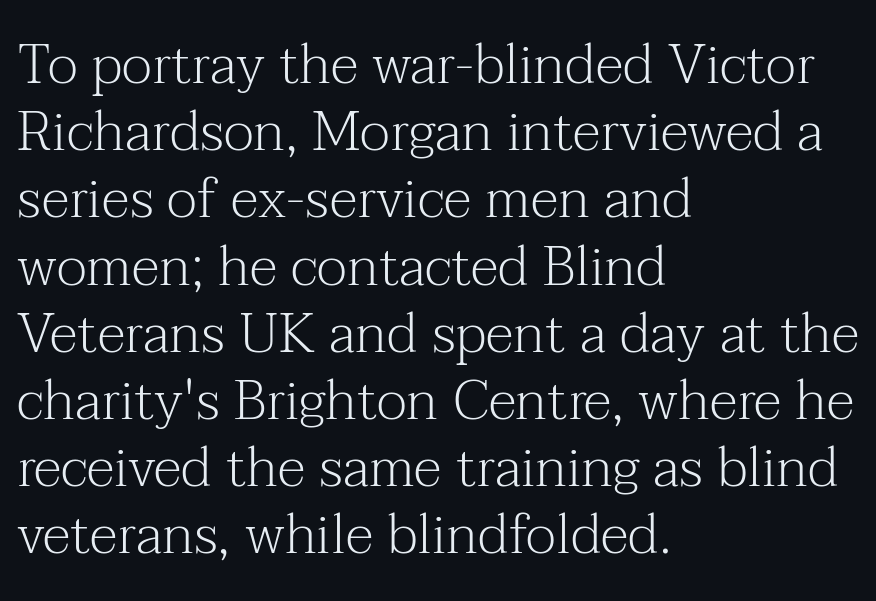
{"serif": "yes", "italic": "no", "bold": "no", "weight": "light", "width": "normal", "stroke_contrast": "medium", "x_height": "medium", "monospaced": "no", "underline": "no", "align": "left", "line_spacing_ratio": 1.2, "letter_spacing": "normal", "letter_spacing_em": 0.0, "glyph_px": 56}
